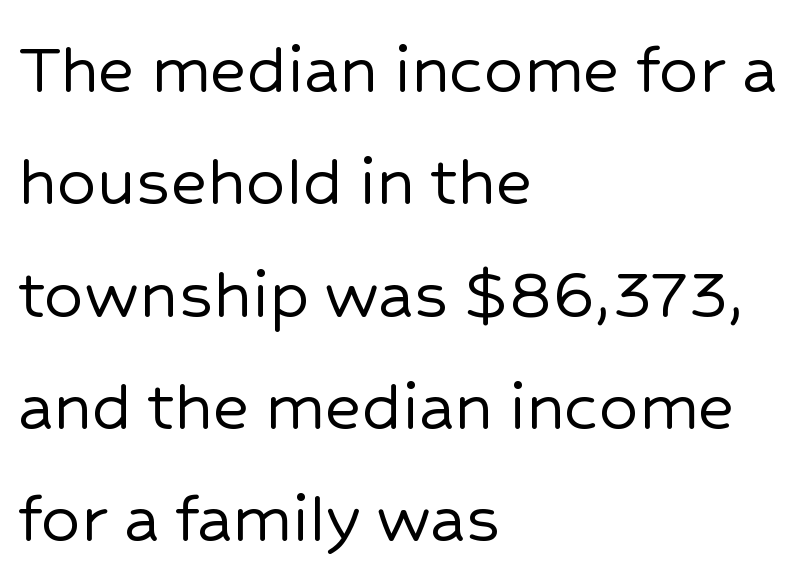
{"serif": "no", "italic": "no", "width": "normal", "stroke_contrast": "low", "x_height": "medium", "monospaced": "no", "underline": "no", "align": "left", "line_spacing": "normal", "line_spacing_ratio": 1.44, "letter_spacing": "normal", "letter_spacing_em": 0.0, "glyph_px": 78}
